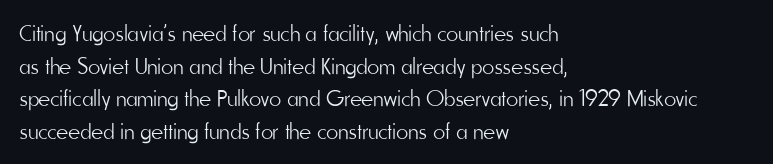
{"italic": "no", "bold": "no", "underline": "no", "align": "left", "line_spacing": "normal", "line_spacing_ratio": 1.42, "letter_spacing": "normal", "letter_spacing_em": 0.0, "glyph_px": 23}
